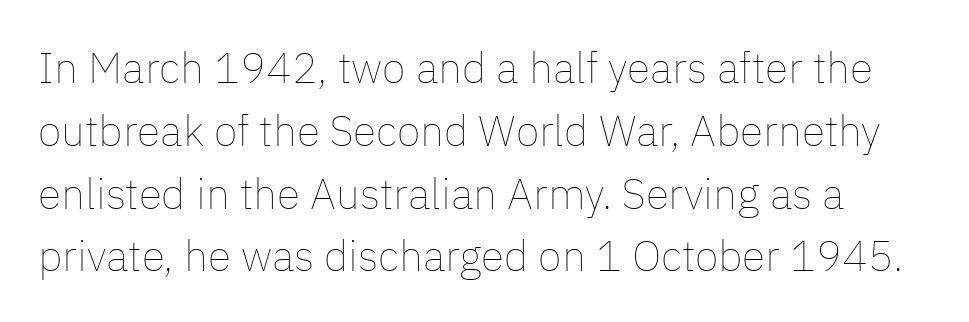
{"italic": "no", "bold": "no", "weight": "thin", "width": "normal", "stroke_contrast": "low", "x_height": "medium", "monospaced": "no", "underline": "no", "line_spacing": "normal", "line_spacing_ratio": 1.46, "letter_spacing": "normal", "letter_spacing_em": 0.0, "glyph_px": 43}
